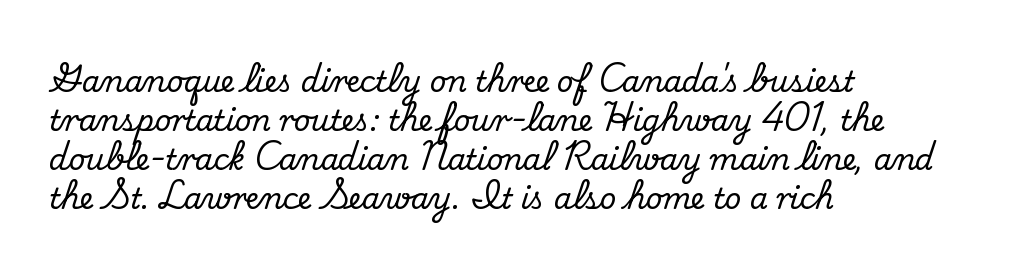
Q: Is the text italic (slanted)? A: Yes.
Q: Is the typeface a serif or a sans-serif typeface? A: Serif.
Q: Is the text underlined? A: No.
Q: How is the paragraph aligned? A: Left-aligned.
Q: Is the spacing between letters normal or unusually wide? A: Normal.
Q: Is the spacing between lines tight, normal or loose? A: Normal.
Q: Width (condensed, normal, or wide)? A: Normal.
Q: Stroke contrast? A: Medium.
Q: x-height? A: Small.
Q: Monospaced? A: No.
